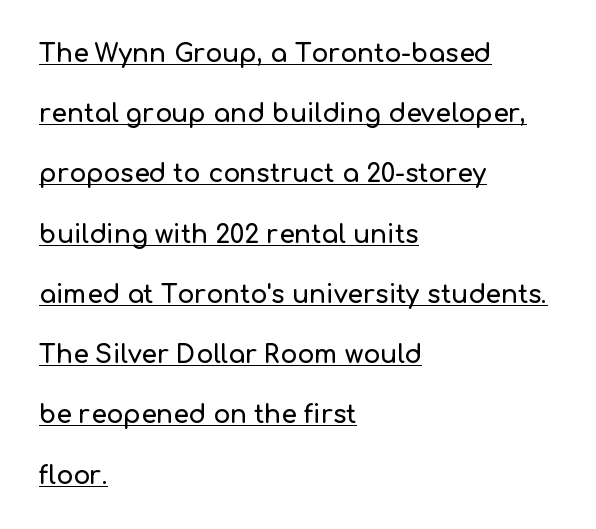
Q: Is the text italic (slanted)? A: No, it is upright.
Q: Is the text underlined? A: Yes.
Q: How is the paragraph aligned? A: Left-aligned.
Q: Is the spacing between letters normal or unusually wide? A: Normal.
Q: Is the spacing between lines tight, normal or loose? A: Loose.
